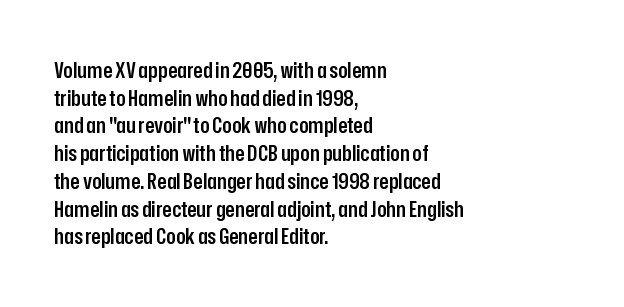
Q: Is the text bold? A: Semi-bold.
Q: Is the text italic (slanted)? A: No, it is upright.
Q: Is the text underlined? A: No.
Q: How is the paragraph aligned? A: Left-aligned.
Q: Is the spacing between letters normal or unusually wide? A: Normal.
Q: Is the spacing between lines tight, normal or loose? A: Normal.
